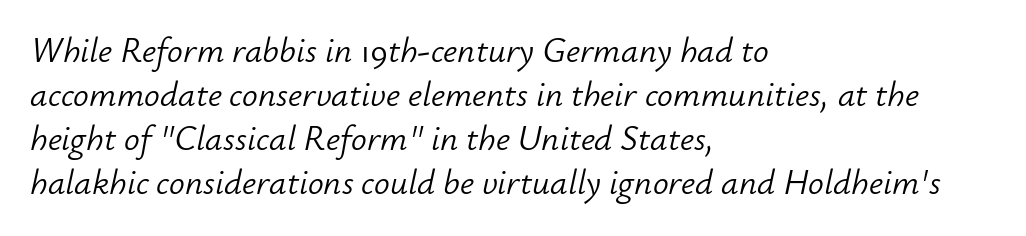
The image shows 35 px light type, italic (leaning right); set left-aligned, normal line spacing (1.26x), normal letter spacing, not underlined; low stroke contrast and a small x-height.
